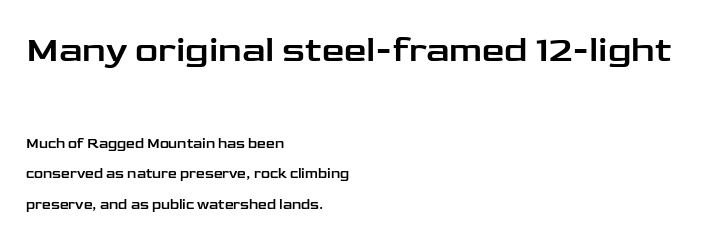
{"serif": "no", "italic": "no", "width": "wide", "stroke_contrast": "low", "x_height": "medium", "monospaced": "no", "underline": "no", "align": "left", "line_spacing": "loose", "line_spacing_ratio": 2.19, "letter_spacing": "normal", "letter_spacing_em": 0.0, "larger_block": "first", "size_ratio": 2.57, "glyph_px": 36}
